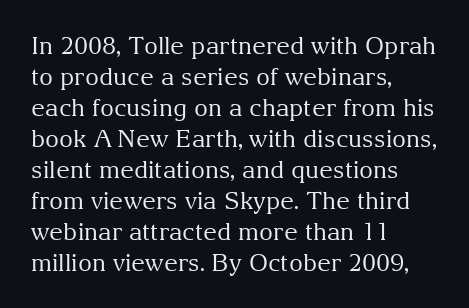
The image shows 24 px text type, upright; set left-aligned, normal line spacing (1.29x), normal letter spacing, not underlined.
